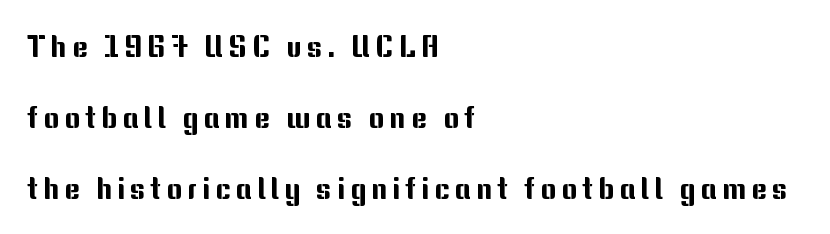
Bare-footed words on every line. This sample has the flowing, uneven cadence of proportional lettering. Is there much room between lines? Yes — plenty of vertical air separates them. The passage is arranged the way most books set body copy — flush left. The letters carry no serifs — their stems end cleanly without finishing strokes.
